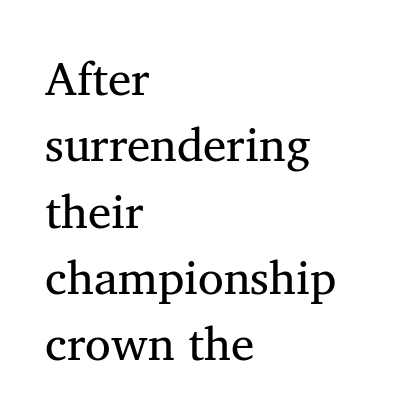
Q: Is the text bold? A: No.
Q: Is the typeface a serif or a sans-serif typeface? A: Serif.
Q: Is the text underlined? A: No.
Q: How is the paragraph aligned? A: Left-aligned.
Q: Is the spacing between letters normal or unusually wide? A: Normal.
Q: Is the spacing between lines tight, normal or loose? A: Normal.
Q: Width (condensed, normal, or wide)? A: Normal.
Q: Stroke contrast? A: Medium.
Q: x-height? A: Medium.
Q: Monospaced? A: No.
